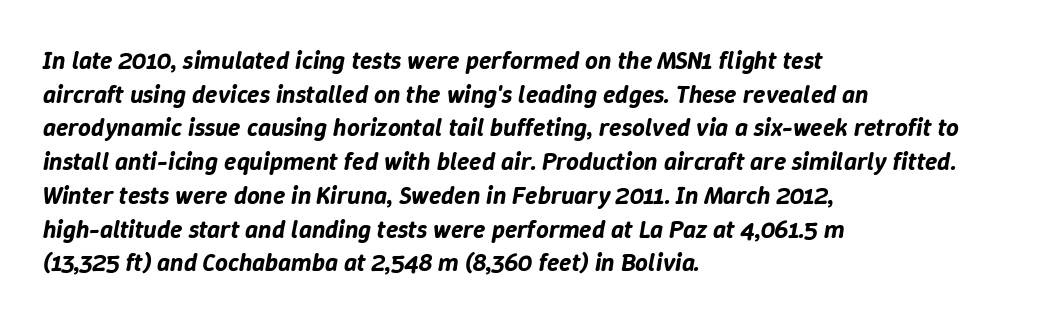
The image shows 25 px text type, italic (leaning right); set left-aligned, normal line spacing (1.35x), normal letter spacing, not underlined.
